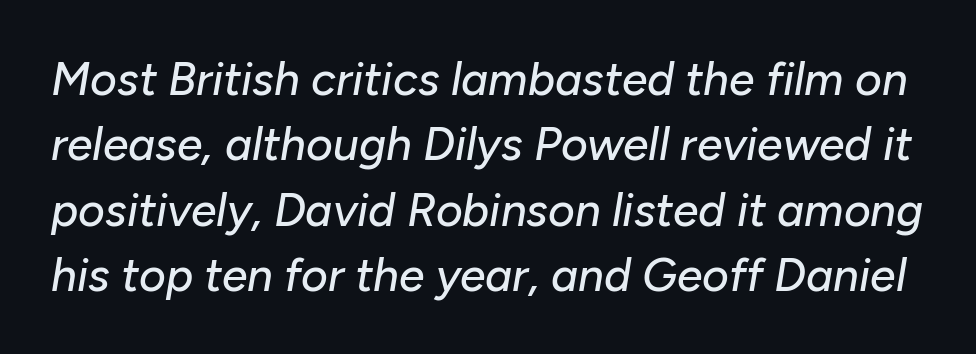
{"italic": "yes", "lean": "right", "slant_degrees": 10, "width": "normal", "stroke_contrast": "low", "x_height": "medium", "monospaced": "no", "underline": "no", "line_spacing": "normal", "line_spacing_ratio": 1.42, "letter_spacing": "normal", "letter_spacing_em": 0.0, "glyph_px": 46}
